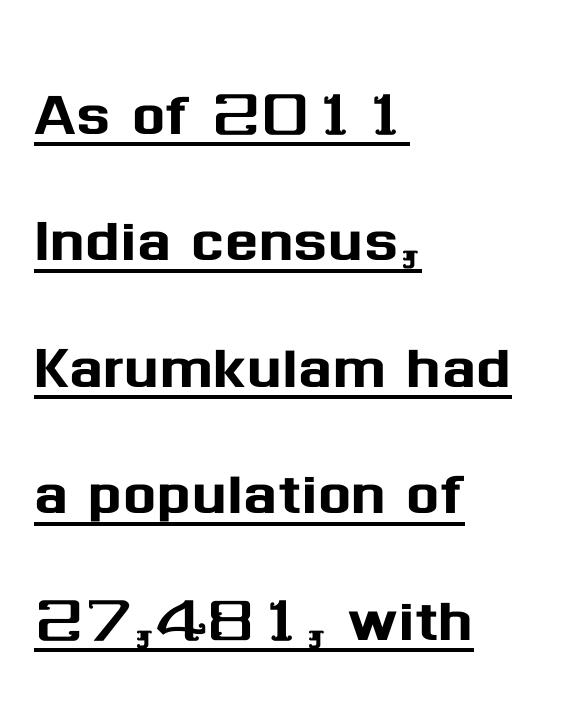
The image shows 79 px sans-serif type, upright; set left-aligned, normal line spacing (1.6x), normal letter spacing, underlined; medium stroke contrast and a medium x-height.
